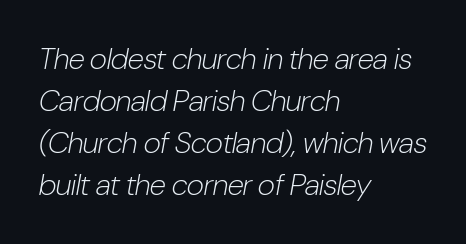
The image shows 30 px light, condensed type, italic (leaning right); set left-aligned, normal line spacing (1.4x), normal letter spacing, not underlined; low stroke contrast and a medium x-height.
